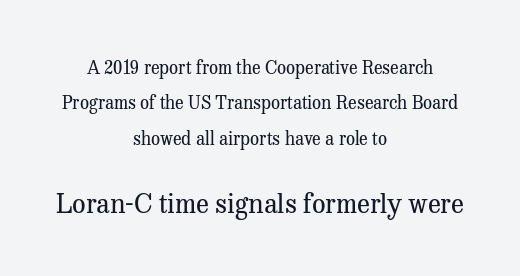
Q: Is the text bold? A: No.
Q: Is the text italic (slanted)? A: No, it is upright.
Q: Is the text underlined? A: No.
Q: How is the paragraph aligned? A: Centered.
Q: Is the spacing between letters normal or unusually wide? A: Normal.
Q: Is the spacing between lines tight, normal or loose? A: Loose.
Q: Which block of text is set in a larger size, the first (top) or the second (bottom)? A: The second (bottom) one.
